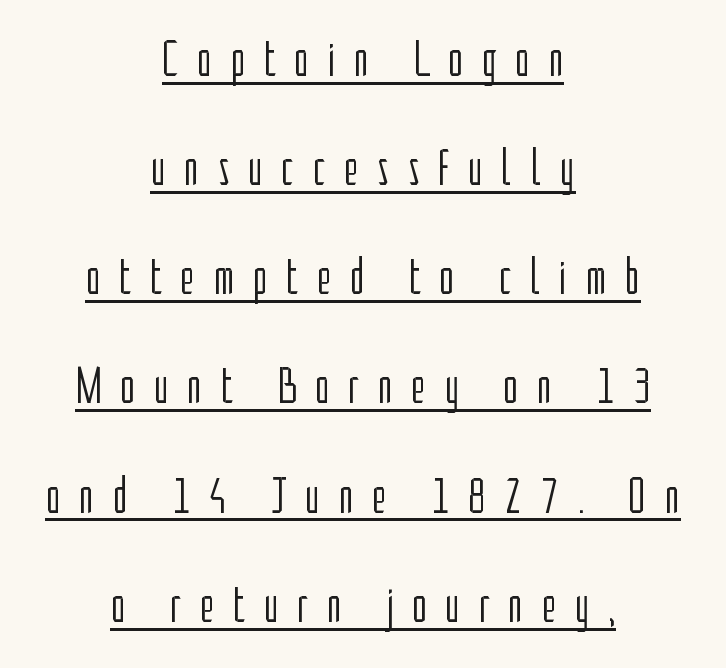
The image shows 51 px light, condensed sans-serif type, upright; set centered, loose line spacing (2.14x), unusually wide letter spacing (+0.36 em), underlined; low stroke contrast and a medium x-height.
